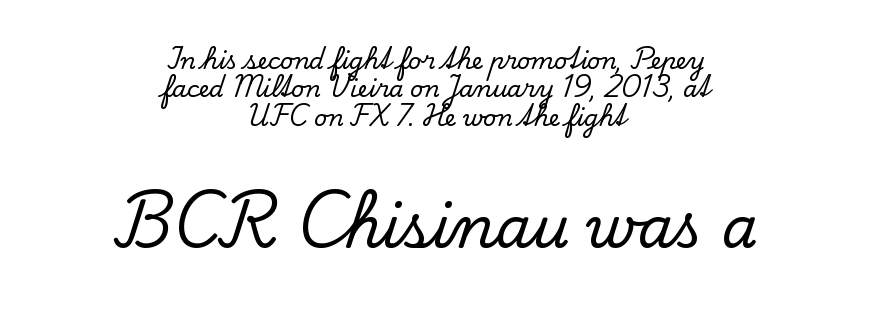
The image shows 57 px serif type; set centered, line spacing 1.23x, normal letter spacing, not underlined; the second (bottom) block is 2.48x larger; low stroke contrast and a small x-height.
